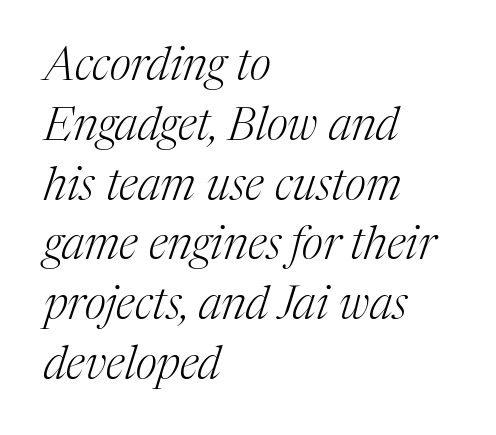
{"serif": "yes", "italic": "yes", "lean": "right", "slant_degrees": 17, "bold": "no", "weight": "light", "width": "normal", "stroke_contrast": "medium", "x_height": "medium", "monospaced": "no", "underline": "no", "align": "left", "line_spacing": "normal", "line_spacing_ratio": 1.3, "letter_spacing": "normal", "letter_spacing_em": 0.0, "glyph_px": 46}
